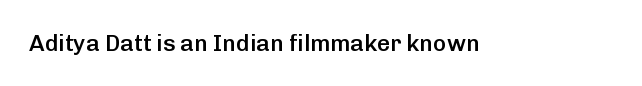
{"italic": "no", "bold": "semi", "underline": "no", "letter_spacing": "normal", "letter_spacing_em": 0.0, "glyph_px": 23}
